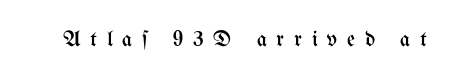
The image shows 22 px text type, upright; set unusually wide letter spacing (+0.44 em), not underlined.
